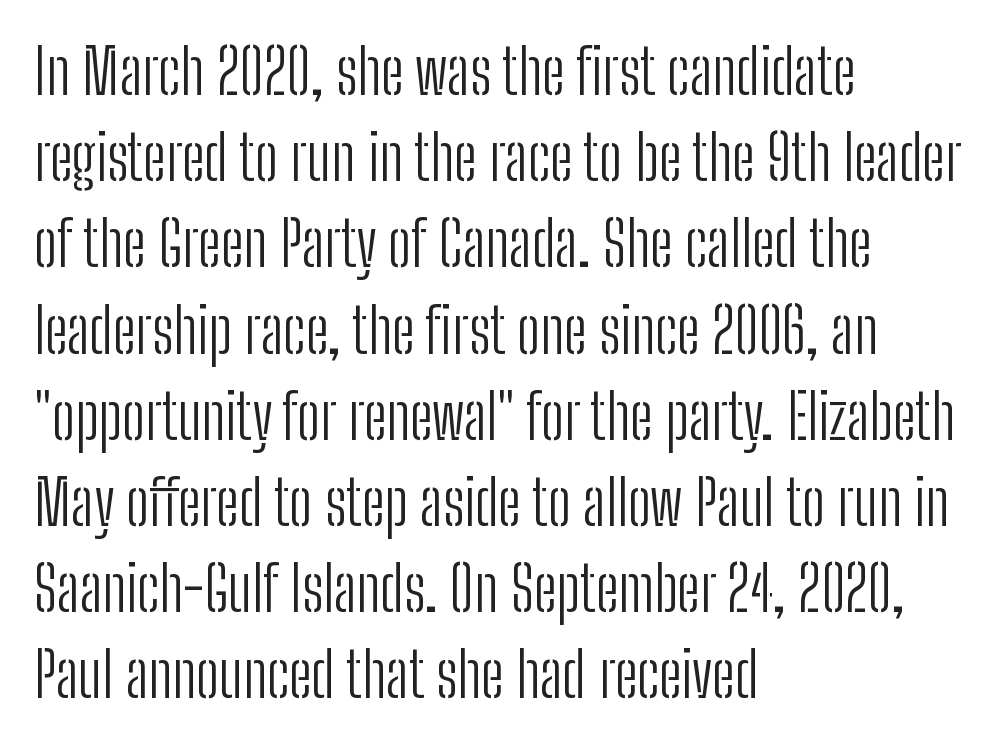
Q: Is the text bold? A: No.
Q: Is the text italic (slanted)? A: No, it is upright.
Q: Is the typeface a serif or a sans-serif typeface? A: Sans-serif.
Q: Is the text underlined? A: No.
Q: How is the paragraph aligned? A: Left-aligned.
Q: Is the spacing between letters normal or unusually wide? A: Normal.
Q: Is the spacing between lines tight, normal or loose? A: Normal.
Q: Width (condensed, normal, or wide)? A: Condensed.
Q: Stroke contrast? A: Low.
Q: x-height? A: Medium.
Q: Monospaced? A: No.
